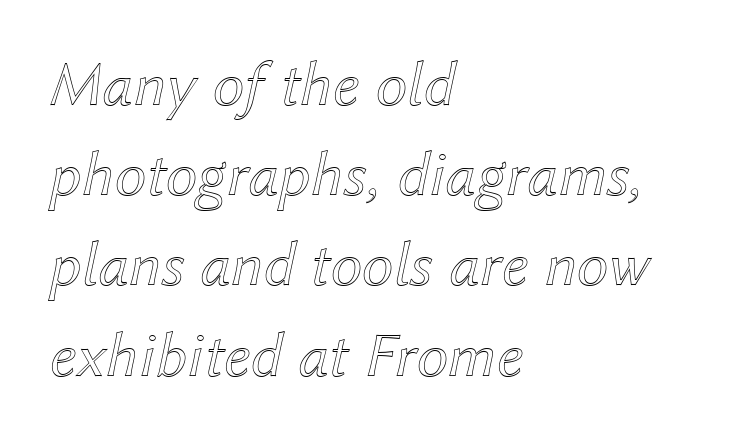
{"italic": "yes", "lean": "right", "slant_degrees": 12, "width": "normal", "x_height": "medium", "monospaced": "no", "underline": "no", "align": "left", "line_spacing": "normal", "line_spacing_ratio": 1.41, "letter_spacing": "normal", "letter_spacing_em": 0.0, "glyph_px": 64}
